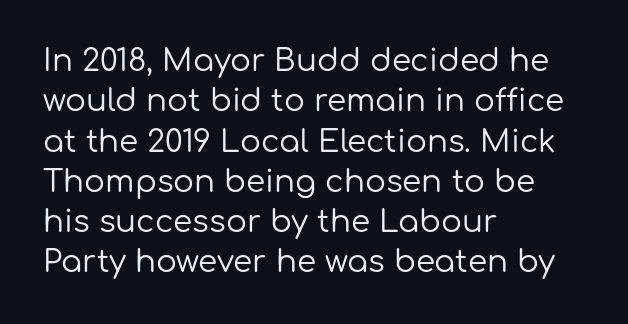
{"serif": "no", "italic": "no", "bold": "no", "weight": "regular", "width": "normal", "stroke_contrast": "low", "x_height": "medium", "monospaced": "no", "underline": "no", "align": "left", "line_spacing": "normal", "line_spacing_ratio": 1.3, "letter_spacing": "normal", "letter_spacing_em": 0.0, "glyph_px": 31}
